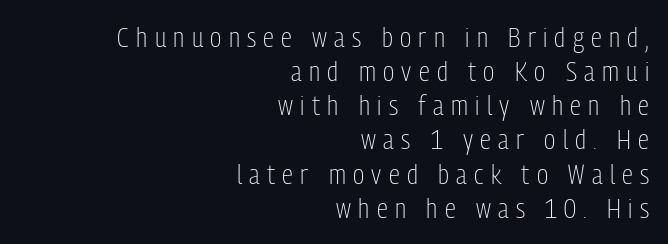
Q: Is the text bold? A: No.
Q: Is the text italic (slanted)? A: No, it is upright.
Q: Is the typeface a serif or a sans-serif typeface? A: Sans-serif.
Q: Is the text underlined? A: No.
Q: How is the paragraph aligned? A: Right-aligned.
Q: Is the spacing between letters normal or unusually wide? A: Unusually wide.
Q: Width (condensed, normal, or wide)? A: Condensed.
Q: Stroke contrast? A: Low.
Q: x-height? A: Medium.
Q: Monospaced? A: No.
